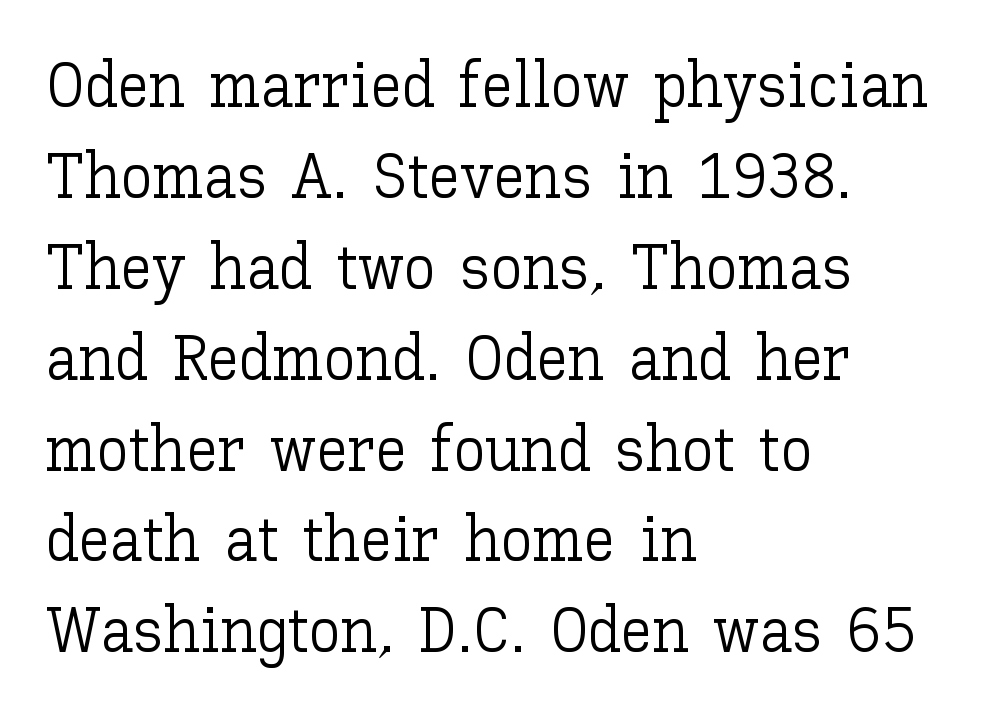
Does the lettering tilt? It doesn't — this is upright. Tracking value appears to be zero — textbook default spacing. Beneath every word, the page is bare. On a weight scale, this lands at 450 or below.
